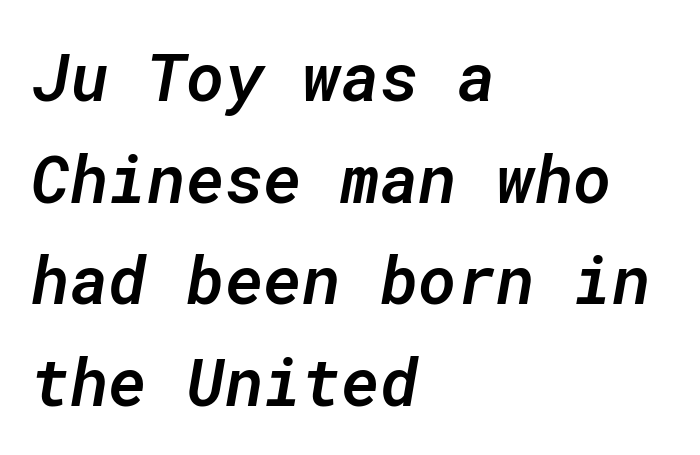
What weight is shown? A semibold, between regular and bold. The baseline area is clear. One glance says typical: line gaps are just what's usual. The letters sit at their default tracking, neither squeezed nor spread. Line beginnings align vertically; line endings do not. A typesetter would mark this as italic.
